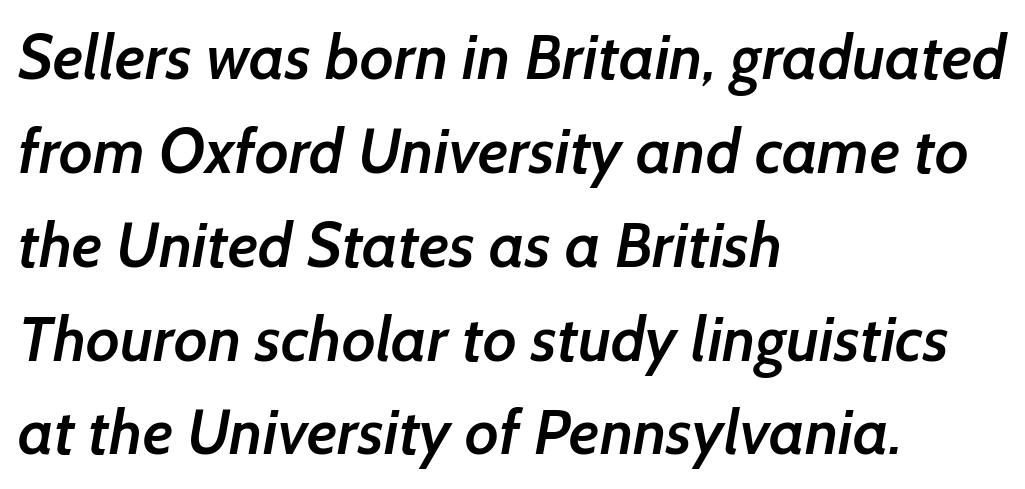
{"serif": "no", "bold": "semi", "weight": "semibold", "width": "normal", "stroke_contrast": "low", "x_height": "medium", "monospaced": "no", "underline": "no", "align": "left", "line_spacing": "normal", "line_spacing_ratio": 1.49, "letter_spacing": "normal", "letter_spacing_em": 0.0, "glyph_px": 63}
